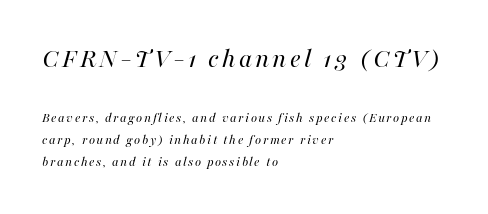
Students, observe: this is what conventionally led text looks like. The face used here appears at its bigger size in the upper chunk. A clean baseline with only descenders dipping below it. Style check: oblique. Is the stroke heavy? The answer is a plain regular-or-lighter.
